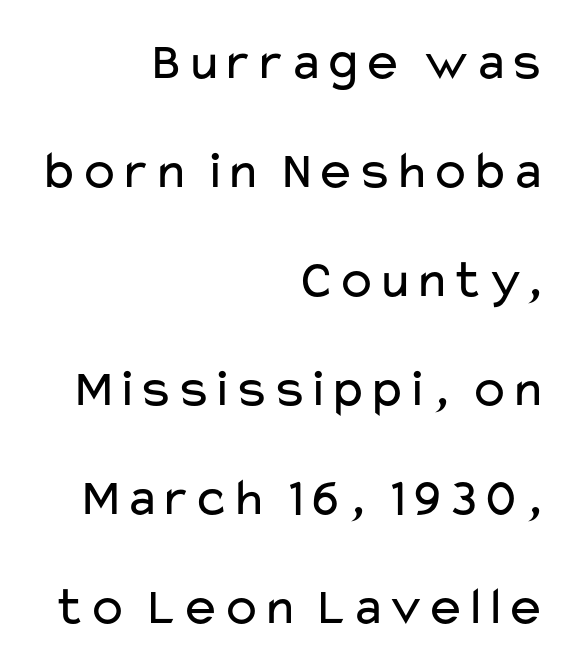
The image shows 54 px regular-weight, wide sans-serif type, upright; set right-aligned, loose line spacing (2.02x), normal letter spacing, not underlined; low stroke contrast and a medium x-height.
